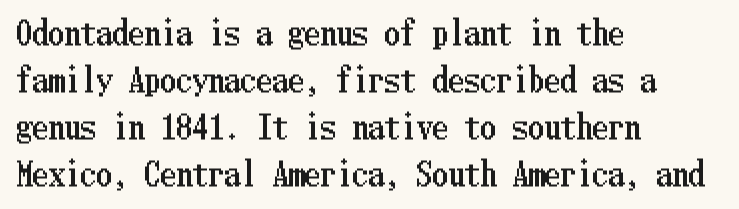
The image shows 32 px condensed type, upright; set left-aligned, normal line spacing (1.47x), normal letter spacing, not underlined; low stroke contrast and a medium x-height.
